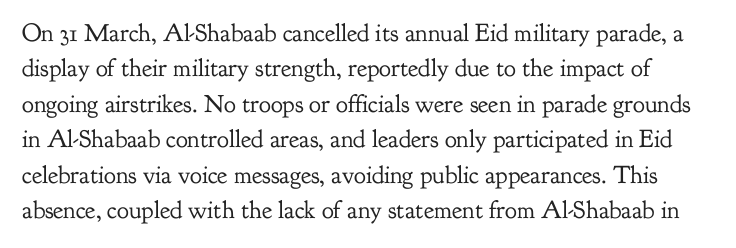
Q: Is the text bold? A: No.
Q: Is the text italic (slanted)? A: No, it is upright.
Q: Is the text underlined? A: No.
Q: Is the spacing between letters normal or unusually wide? A: Normal.
Q: Is the spacing between lines tight, normal or loose? A: Normal.
